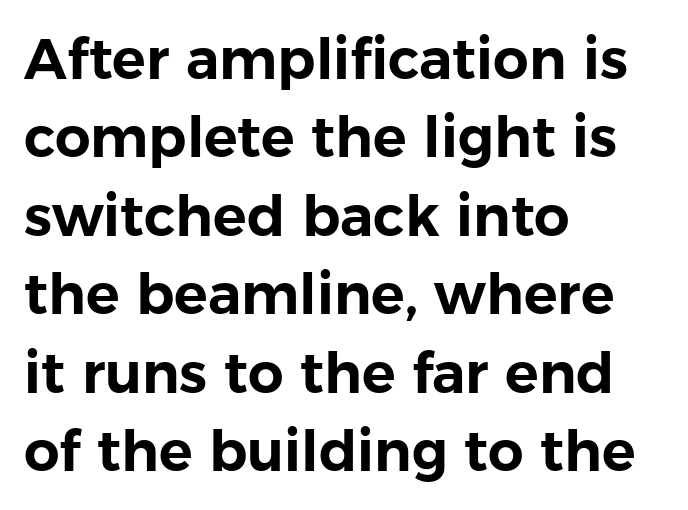
{"serif": "no", "italic": "no", "width": "normal", "stroke_contrast": "low", "x_height": "medium", "monospaced": "no", "underline": "no", "align": "left", "line_spacing": "normal", "line_spacing_ratio": 1.4, "letter_spacing": "normal", "letter_spacing_em": 0.0, "glyph_px": 56}
